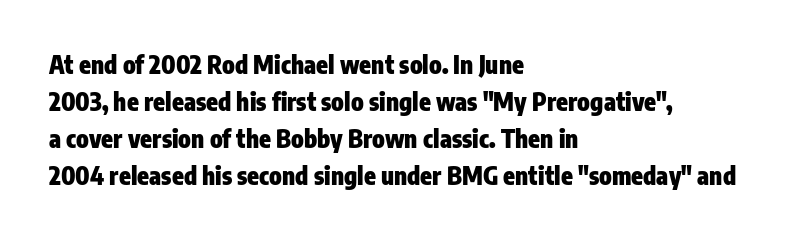
{"italic": "no", "bold": "yes", "underline": "no", "align": "left", "line_spacing": "normal", "line_spacing_ratio": 1.54, "letter_spacing": "normal", "letter_spacing_em": 0.0, "glyph_px": 24}
